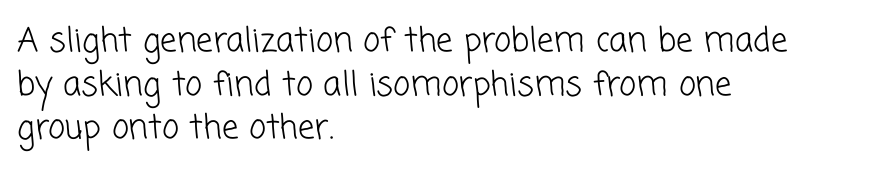
Q: Is the text bold? A: No.
Q: Is the typeface a serif or a sans-serif typeface? A: Sans-serif.
Q: Is the text underlined? A: No.
Q: How is the paragraph aligned? A: Left-aligned.
Q: Is the spacing between letters normal or unusually wide? A: Normal.
Q: Is the spacing between lines tight, normal or loose? A: Normal.
Q: Width (condensed, normal, or wide)? A: Normal.
Q: Stroke contrast? A: Low.
Q: x-height? A: Medium.
Q: Monospaced? A: No.
